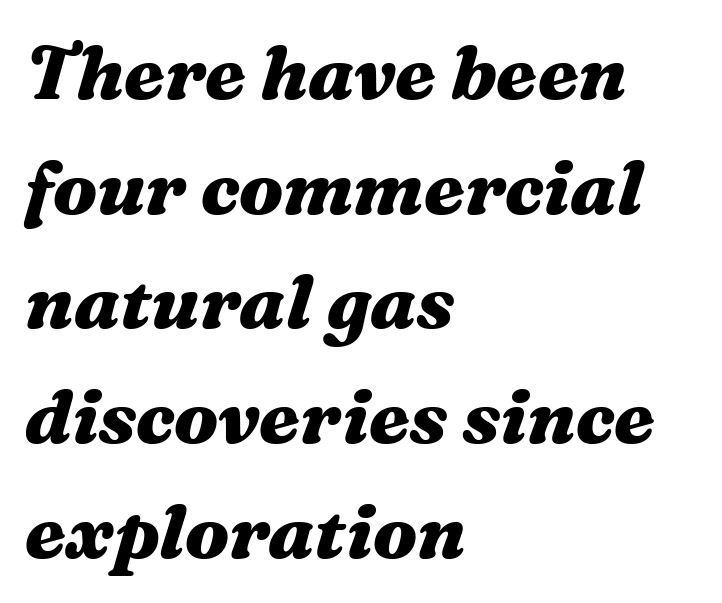
Q: Is the text bold? A: Yes.
Q: Is the text italic (slanted)? A: Yes, it leans right by about 16 degrees.
Q: Is the text underlined? A: No.
Q: How is the paragraph aligned? A: Left-aligned.
Q: Is the spacing between letters normal or unusually wide? A: Normal.
Q: Is the spacing between lines tight, normal or loose? A: Normal.
Q: Width (condensed, normal, or wide)? A: Wide.
Q: Stroke contrast? A: Medium.
Q: x-height? A: Medium.
Q: Monospaced? A: No.
